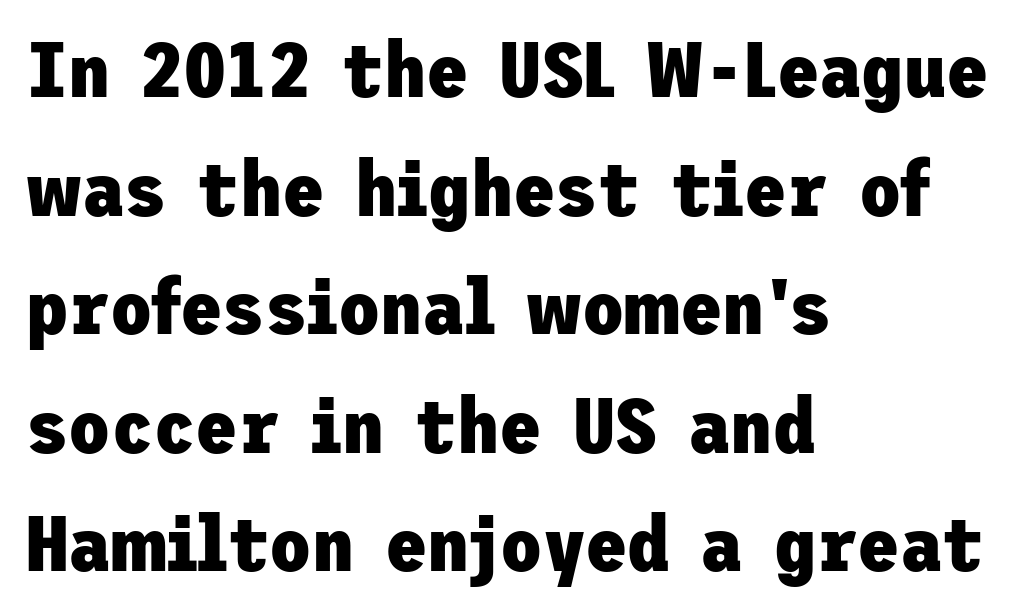
The rendering uses a moderate line-height, typical for paragraphs. This is roman type, the default non-slanted kind. Default kerning and tracking; the words read as compact shapes. The rendering uses a bold face; every stroke is thick and dark. Does the copy run flush right? No — it runs flush left. Type without underlining.
